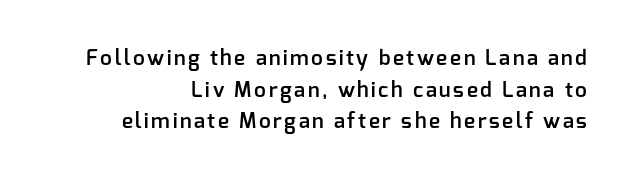
Q: Is the text bold? A: Semi-bold.
Q: Is the text italic (slanted)? A: No, it is upright.
Q: Is the text underlined? A: No.
Q: How is the paragraph aligned? A: Right-aligned.
Q: Is the spacing between lines tight, normal or loose? A: Normal.
